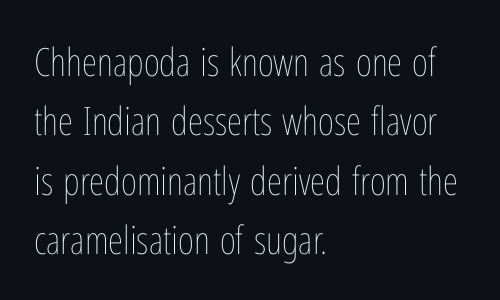
Q: Is the text bold? A: No.
Q: Is the text italic (slanted)? A: No, it is upright.
Q: Is the text underlined? A: No.
Q: How is the paragraph aligned? A: Left-aligned.
Q: Is the spacing between letters normal or unusually wide? A: Normal.
Q: Is the spacing between lines tight, normal or loose? A: Normal.
Q: Width (condensed, normal, or wide)? A: Condensed.
Q: Stroke contrast? A: Low.
Q: x-height? A: Medium.
Q: Monospaced? A: No.
